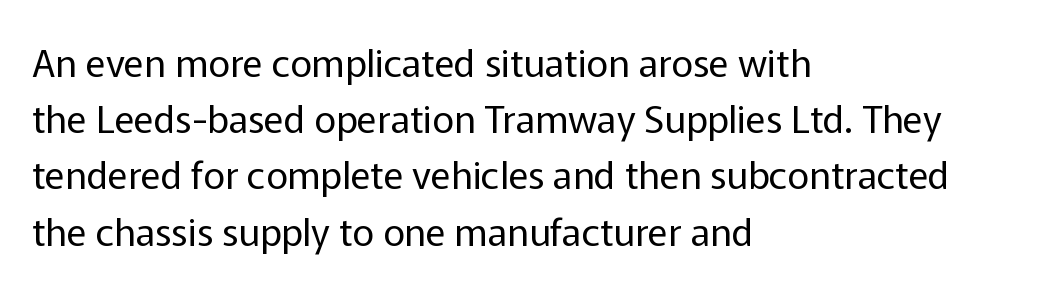
{"serif": "no", "italic": "no", "bold": "no", "weight": "regular", "width": "normal", "stroke_contrast": "low", "x_height": "medium", "monospaced": "no", "underline": "no", "align": "left", "line_spacing": "normal", "line_spacing_ratio": 1.48, "letter_spacing": "normal", "letter_spacing_em": 0.0, "glyph_px": 38}
